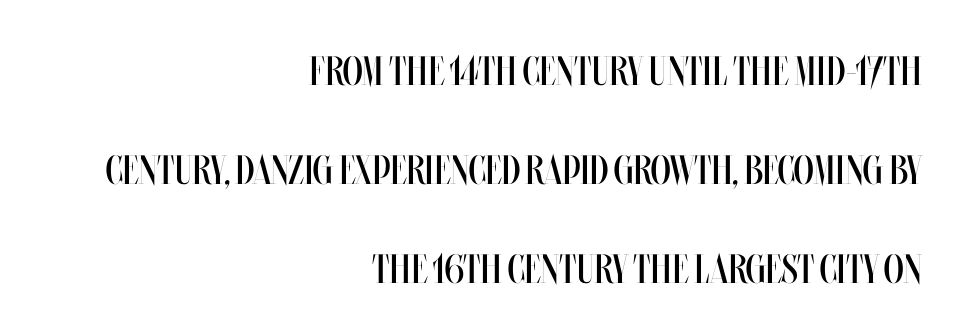
The image shows 41 px regular-weight, condensed type, upright; set right-aligned, loose line spacing (2.41x), normal letter spacing, not underlined; medium stroke contrast and a large x-height.
